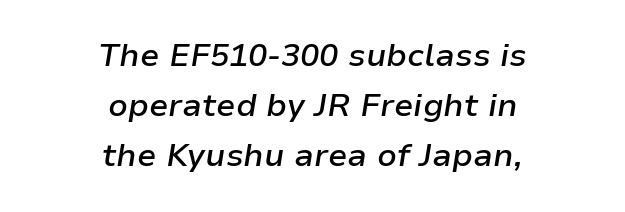
Q: Is the text bold? A: Semi-bold.
Q: Is the text italic (slanted)? A: Yes, it leans right by about 9 degrees.
Q: Is the text underlined? A: No.
Q: How is the paragraph aligned? A: Centered.
Q: Is the spacing between letters normal or unusually wide? A: Normal.
Q: Is the spacing between lines tight, normal or loose? A: Normal.
Q: Width (condensed, normal, or wide)? A: Normal.
Q: Stroke contrast? A: Low.
Q: x-height? A: Medium.
Q: Monospaced? A: No.
